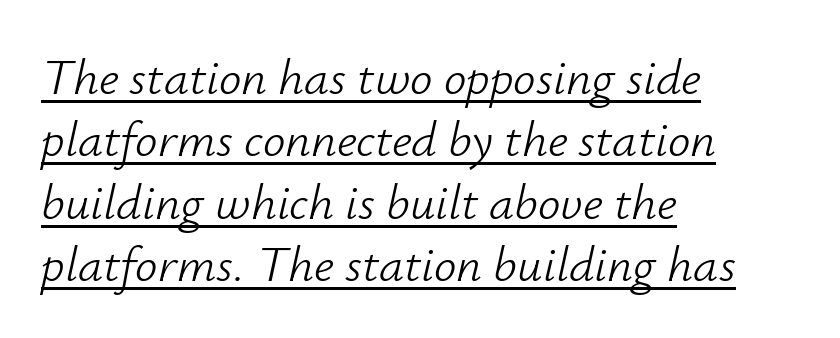
Stem width sits at or under what a default text font uses. In terms of letterspacing, this is plain default setting. Looks like regular typesetting: each glyph gets only the width it needs. Notice how the stems are inclined rather than vertical — that's the hallmark of italics. A classic flush-left, rag-right setting is used for this passage. Each line of the rendering has a horizontal stroke beneath the glyphs.
